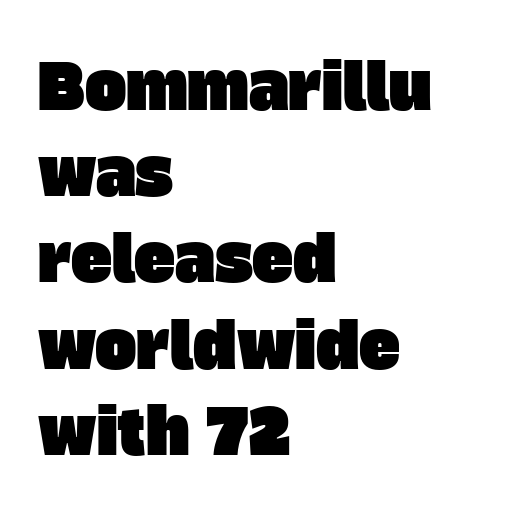
The image shows 62 px sans-serif type; set left-aligned, normal line spacing (1.39x), normal letter spacing, not underlined; low stroke contrast and a large x-height.
